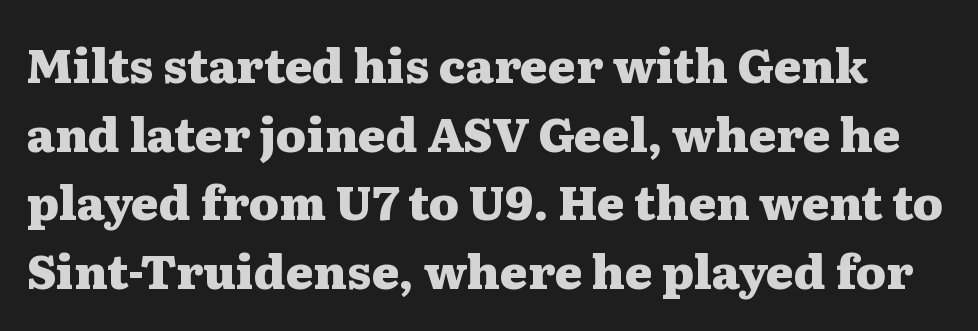
The type family on display is of the serif kind. Character widths vary here, with narrow letters taking less room than wide ones. The string is rendered with underlining switched off. If you measured baseline to baseline, you'd find a middling distance. Compared with an ordinary text face, these strokes are far heavier — a full bold.
